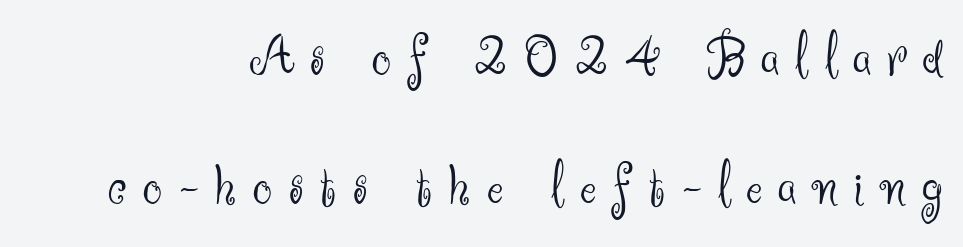
Observe the wide spacing: letters keep a clear distance from each other. A bare baseline throughout the passage. Nothing sits at the stroke ends, so this counts as sans-serif. Notice how the stems are strictly vertical — no italics here. Do the characters align in a grid? No, the font is proportional. The face looks like a standard text weight, possibly lighter.
